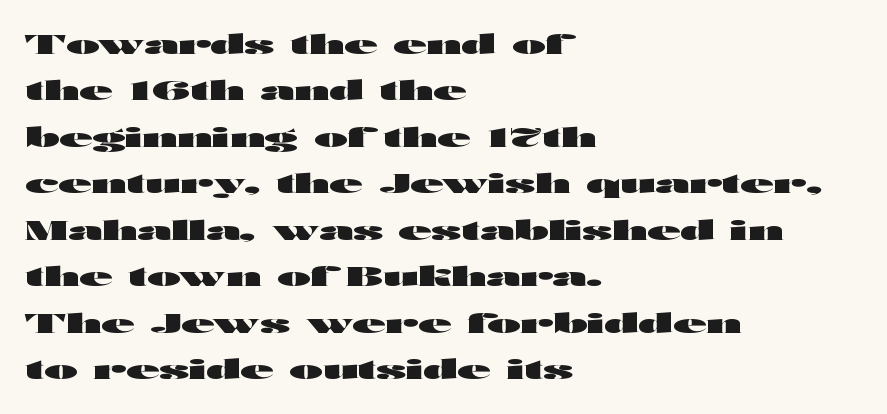
{"italic": "no", "bold": "yes", "underline": "no", "align": "left", "line_spacing_ratio": 1.72, "letter_spacing": "normal", "letter_spacing_em": 0.0, "glyph_px": 27}
